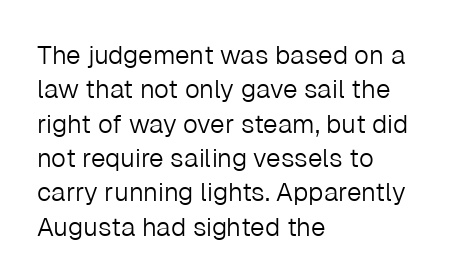
{"italic": "no", "bold": "no", "underline": "no", "align": "left", "line_spacing": "normal", "line_spacing_ratio": 1.32, "letter_spacing": "normal", "letter_spacing_em": 0.0, "glyph_px": 26}
